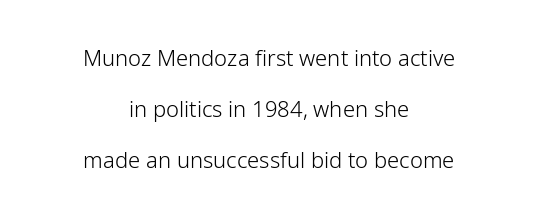
Q: Is the text bold? A: No.
Q: Is the text italic (slanted)? A: No, it is upright.
Q: Is the text underlined? A: No.
Q: How is the paragraph aligned? A: Centered.
Q: Is the spacing between letters normal or unusually wide? A: Normal.
Q: Is the spacing between lines tight, normal or loose? A: Loose.
